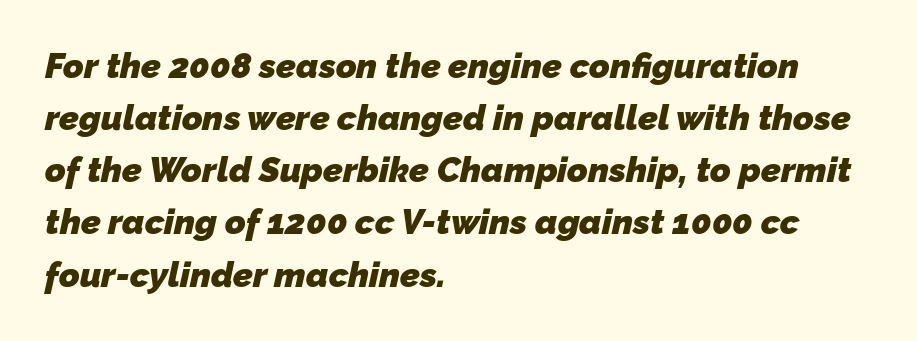
The image shows 35 px heavy sans-serif type; set left-aligned, normal line spacing (1.49x), normal letter spacing, not underlined; low stroke contrast and a medium x-height.
